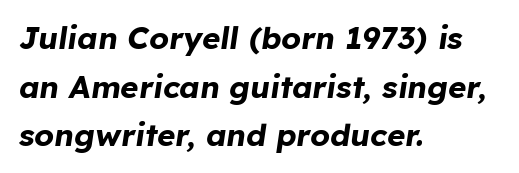
Q: Is the text bold? A: Yes.
Q: Is the text italic (slanted)? A: Yes, it leans right by about 8 degrees.
Q: Is the text underlined? A: No.
Q: How is the paragraph aligned? A: Left-aligned.
Q: Is the spacing between letters normal or unusually wide? A: Normal.
Q: Is the spacing between lines tight, normal or loose? A: Normal.
Q: Width (condensed, normal, or wide)? A: Normal.
Q: Stroke contrast? A: Low.
Q: x-height? A: Medium.
Q: Monospaced? A: No.
